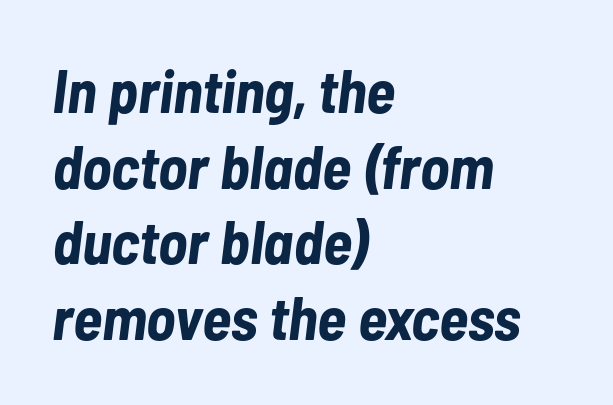
Observe the ordinary spacing: letters are neighbours, not strangers. Beneath every word, the page is bare. This is oblique type, the kind used for emphasis or titles. Reading down the block, your eye returns to a fixed left position each line.
